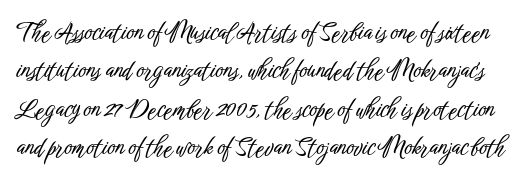
Q: Is the text italic (slanted)? A: Yes.
Q: Is the text underlined? A: No.
Q: Is the spacing between letters normal or unusually wide? A: Normal.
Q: Is the spacing between lines tight, normal or loose? A: Normal.
